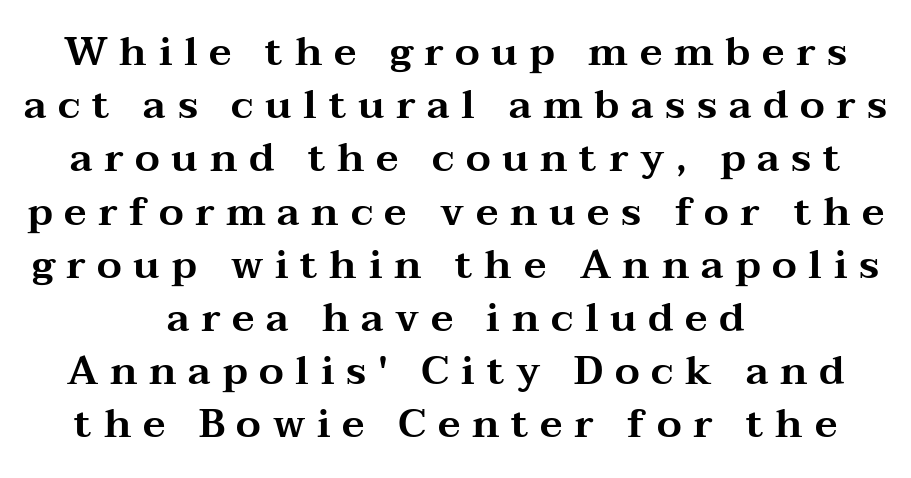
The image shows 40 px wide serif type, upright; set centered, normal line spacing (1.33x), unusually wide letter spacing (+0.29 em), not underlined; medium stroke contrast and a medium x-height.
